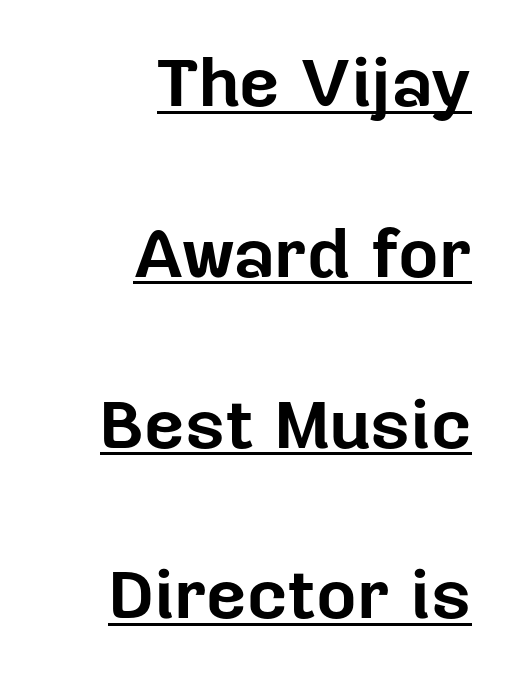
{"serif": "no", "italic": "no", "bold": "yes", "weight": "bold", "width": "normal", "stroke_contrast": "low", "x_height": "medium", "monospaced": "no", "underline": "yes", "align": "right", "line_spacing": "loose", "line_spacing_ratio": 2.44, "letter_spacing": "normal", "letter_spacing_em": 0.0, "glyph_px": 70}
